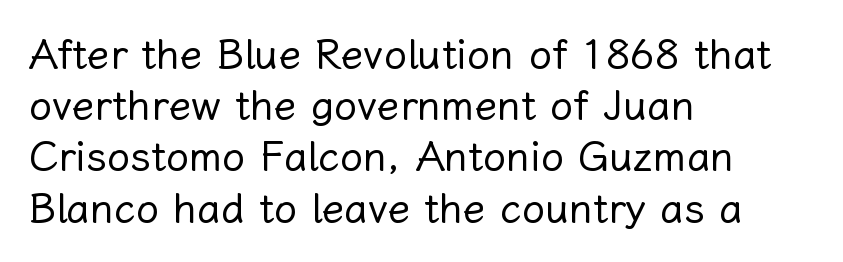
Q: Is the text bold? A: No.
Q: Is the text italic (slanted)? A: No, it is upright.
Q: Is the text underlined? A: No.
Q: How is the paragraph aligned? A: Left-aligned.
Q: Is the spacing between letters normal or unusually wide? A: Normal.
Q: Is the spacing between lines tight, normal or loose? A: Normal.
Q: Width (condensed, normal, or wide)? A: Normal.
Q: Stroke contrast? A: Low.
Q: x-height? A: Medium.
Q: Monospaced? A: No.
